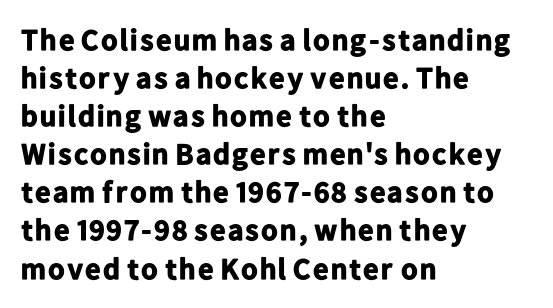
The image shows 30 px bold sans-serif type, upright; set left-aligned, normal line spacing (1.27x), normal letter spacing, not underlined; low stroke contrast and a medium x-height.
